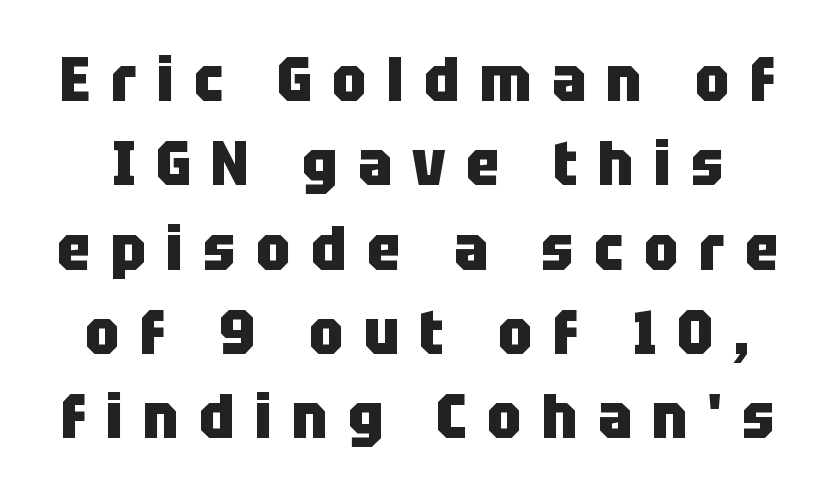
The string is rendered with underlining switched off. When letters stand straight like this, we call the style roman or upright. In terms of letterform style, serifs are entirely absent. Regarding leading, the lines here are spaced in the standard way.
